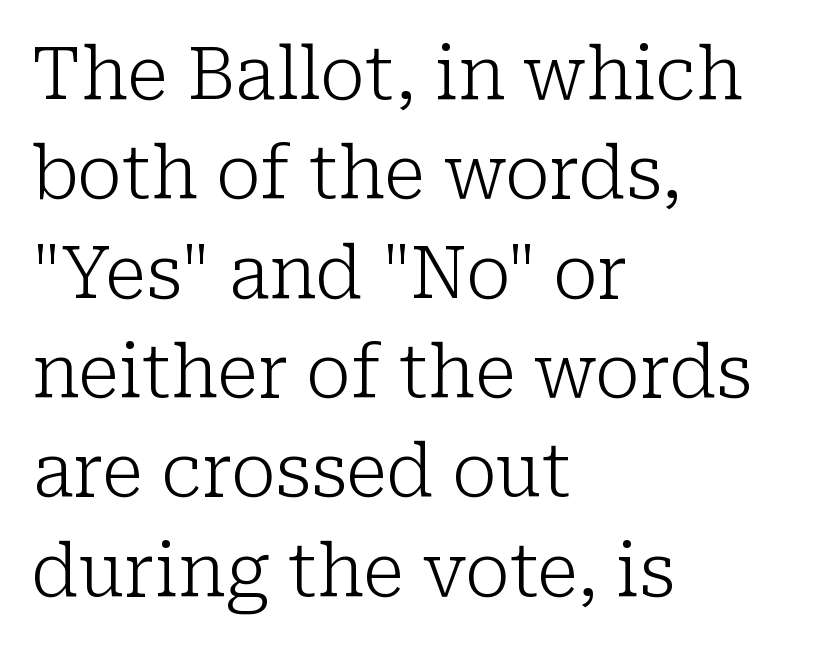
Q: Is the text bold? A: No.
Q: Is the text italic (slanted)? A: No, it is upright.
Q: Is the typeface a serif or a sans-serif typeface? A: Serif.
Q: Is the text underlined? A: No.
Q: How is the paragraph aligned? A: Left-aligned.
Q: Is the spacing between letters normal or unusually wide? A: Normal.
Q: Is the spacing between lines tight, normal or loose? A: Normal.
Q: Width (condensed, normal, or wide)? A: Normal.
Q: Stroke contrast? A: Low.
Q: x-height? A: Medium.
Q: Monospaced? A: No.
